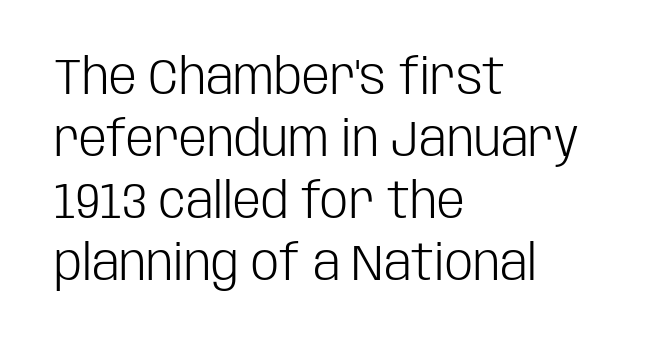
No chunkiness to these letters — they're not bold. What stands out about the letter spacing? Nothing — it is the standard amount. You could not count columns in this text — the font is proportionally spaced. Line starts are locked; line ends wander. The type family on display is of the sans-serif kind.
